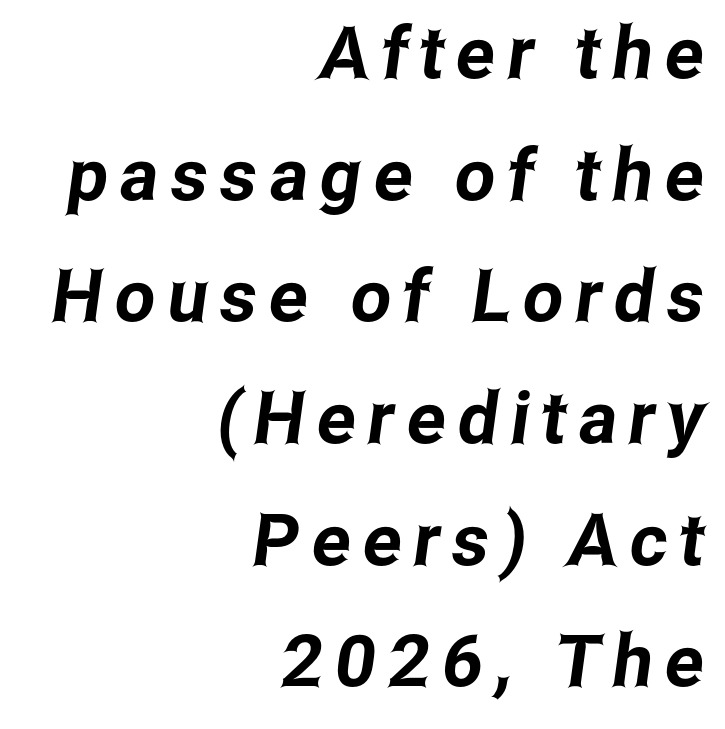
Q: Is the typeface a serif or a sans-serif typeface? A: Sans-serif.
Q: Is the text underlined? A: No.
Q: How is the paragraph aligned? A: Right-aligned.
Q: Is the spacing between lines tight, normal or loose? A: Normal.
Q: Width (condensed, normal, or wide)? A: Condensed.
Q: Stroke contrast? A: Low.
Q: x-height? A: Medium.
Q: Monospaced? A: No.
